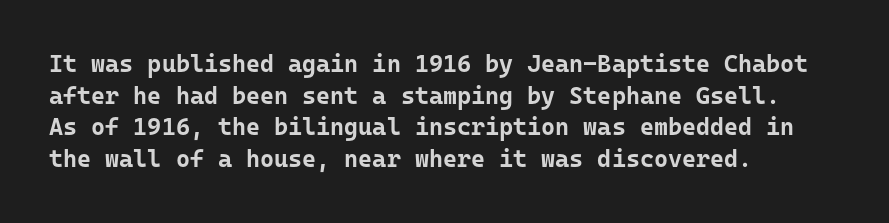
The image shows 24 px bold type, upright; set left-aligned, normal line spacing (1.32x), normal letter spacing, not underlined.
